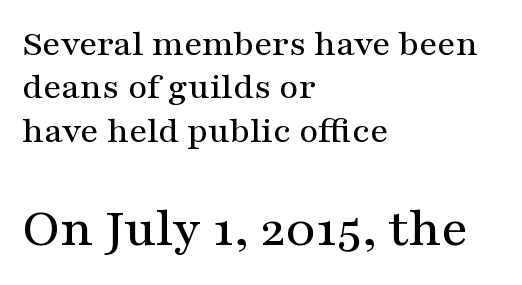
The image shows 55 px wide serif type, upright; set left-aligned, line spacing 1.17x, normal letter spacing, not underlined; the second (bottom) block is 1.49x larger; medium stroke contrast and a medium x-height.
